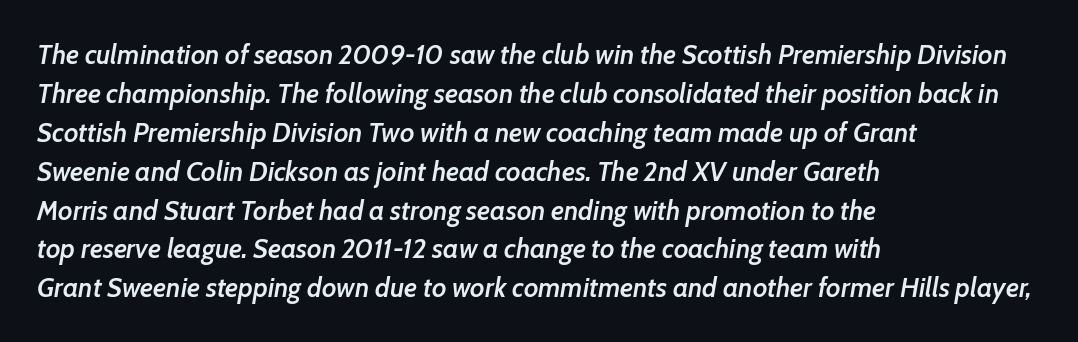
Q: Is the text bold? A: Semi-bold.
Q: Is the text italic (slanted)? A: Yes, it leans right by about 7 degrees.
Q: Is the text underlined? A: No.
Q: How is the paragraph aligned? A: Left-aligned.
Q: Is the spacing between letters normal or unusually wide? A: Normal.
Q: Is the spacing between lines tight, normal or loose? A: Normal.
